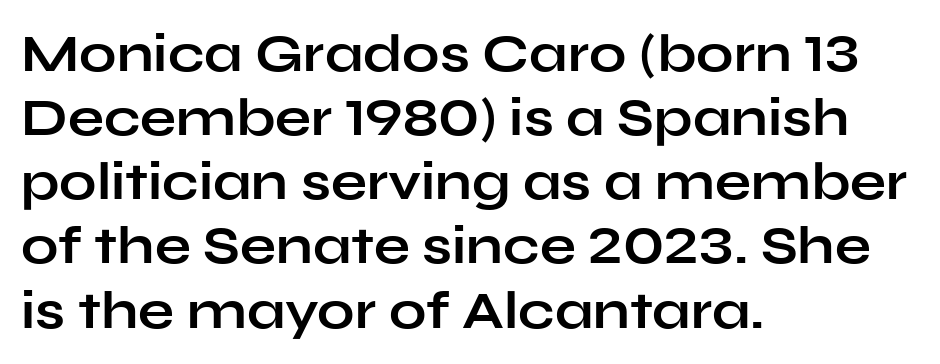
Q: Is the text bold? A: Yes.
Q: Is the text italic (slanted)? A: No, it is upright.
Q: Is the typeface a serif or a sans-serif typeface? A: Sans-serif.
Q: Is the text underlined? A: No.
Q: How is the paragraph aligned? A: Left-aligned.
Q: Is the spacing between letters normal or unusually wide? A: Normal.
Q: Width (condensed, normal, or wide)? A: Wide.
Q: Stroke contrast? A: Low.
Q: x-height? A: Medium.
Q: Monospaced? A: No.
